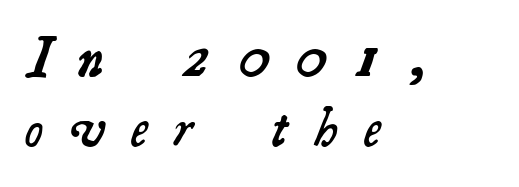
Q: Is the text bold? A: Semi-bold.
Q: Is the typeface a serif or a sans-serif typeface? A: Serif.
Q: Is the text underlined? A: No.
Q: How is the paragraph aligned? A: Left-aligned.
Q: Is the spacing between letters normal or unusually wide? A: Unusually wide.
Q: Is the spacing between lines tight, normal or loose? A: Normal.
Q: Width (condensed, normal, or wide)? A: Normal.
Q: Stroke contrast? A: Medium.
Q: x-height? A: Small.
Q: Monospaced? A: No.
